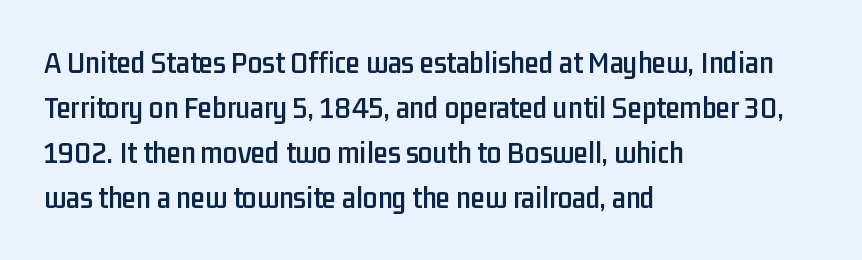
The image shows 32 px condensed sans-serif type, upright; set left-aligned, normal line spacing (1.41x), normal letter spacing, not underlined; low stroke contrast and a medium x-height.
